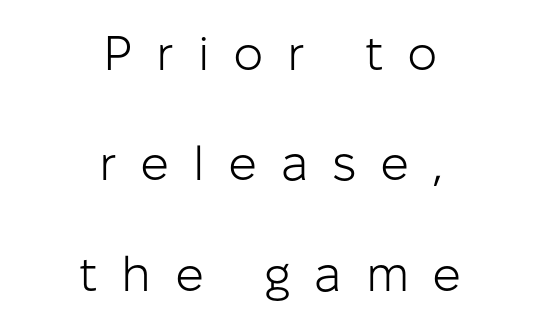
{"serif": "no", "italic": "no", "bold": "no", "weight": "light", "width": "normal", "stroke_contrast": "low", "x_height": "medium", "monospaced": "no", "underline": "no", "align": "center", "line_spacing": "loose", "line_spacing_ratio": 2.3, "letter_spacing": "wide", "letter_spacing_em": 0.49, "glyph_px": 48}
